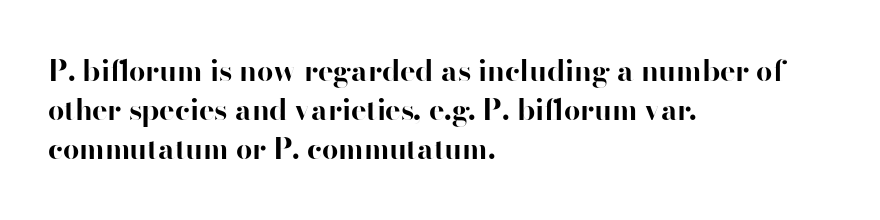
The rendering uses natural spacing where letterforms have individual widths. Characters follow at the spacing the type designer built in. Each new line begins a customary step beneath the previous one. Letters rest on an invisible, unmarked baseline.
